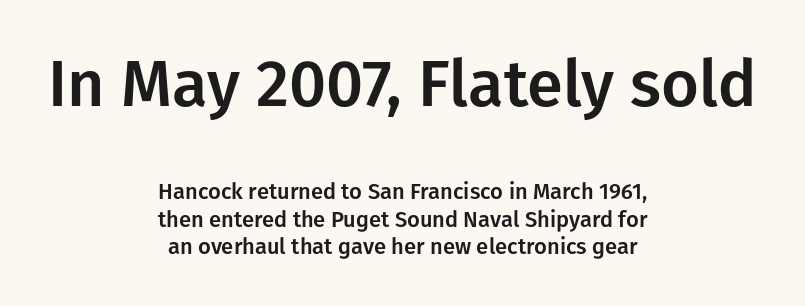
The image shows 65 px sans-serif type, upright; set centered, normal line spacing (1.25x), normal letter spacing, not underlined; the first (top) block is 2.95x larger; low stroke contrast and a medium x-height.
